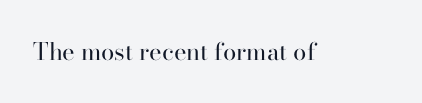
Q: Is the text bold? A: No.
Q: Is the text italic (slanted)? A: No, it is upright.
Q: Is the text underlined? A: No.
Q: Is the spacing between letters normal or unusually wide? A: Normal.
